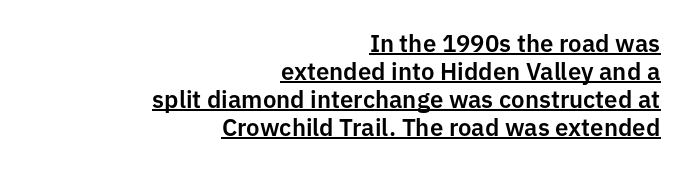
{"italic": "no", "underline": "yes", "align": "right", "line_spacing_ratio": 1.16, "letter_spacing": "normal", "letter_spacing_em": 0.0, "glyph_px": 24}
